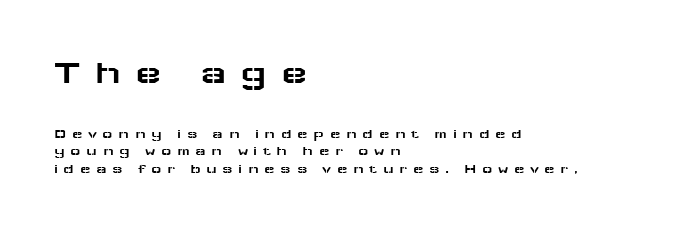
The image shows 35 px wide sans-serif type, upright; set left-aligned, normal line spacing (1.25x), unusually wide letter spacing (+0.39 em), not underlined; the first (top) block is 2.5x larger; low stroke contrast and a medium x-height.
